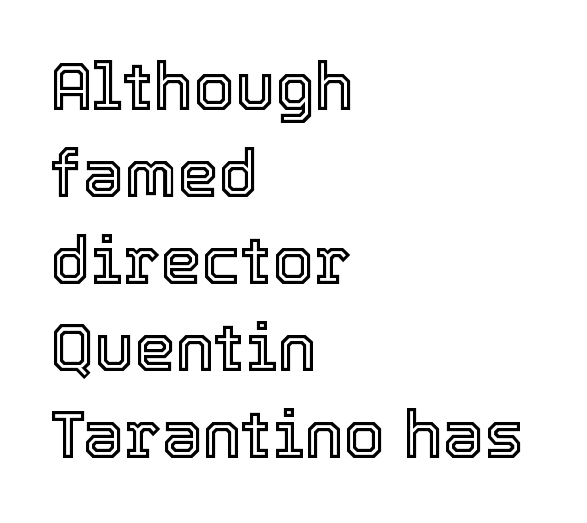
{"italic": "no", "width": "normal", "x_height": "medium", "monospaced": "no", "underline": "no", "align": "left", "line_spacing": "normal", "line_spacing_ratio": 1.32, "letter_spacing": "normal", "letter_spacing_em": 0.0, "glyph_px": 66}
